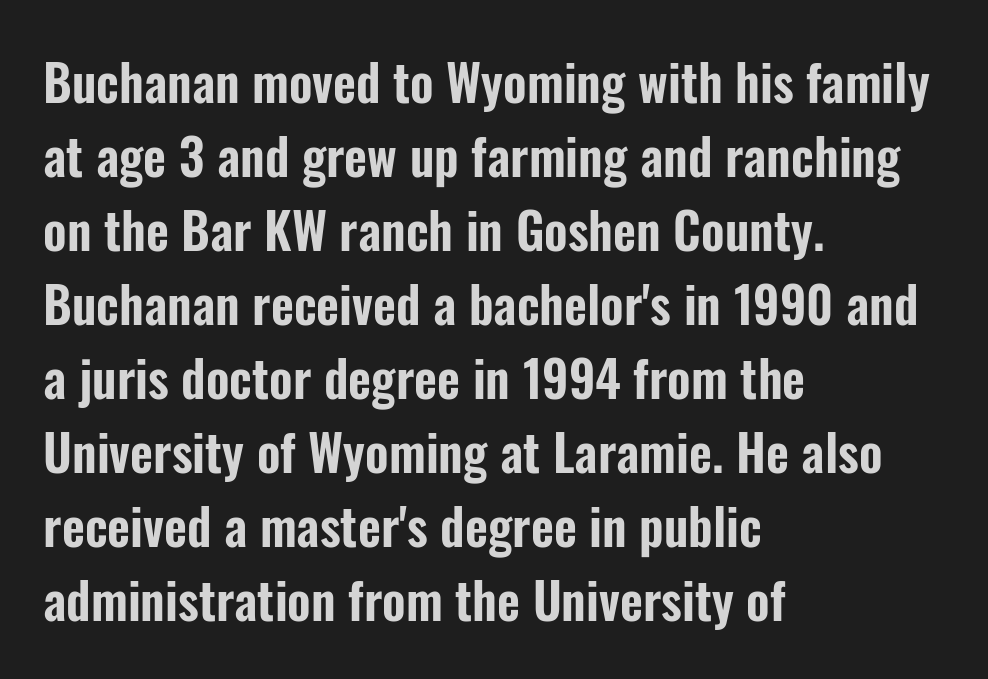
{"serif": "no", "italic": "no", "width": "condensed", "stroke_contrast": "low", "x_height": "medium", "monospaced": "no", "underline": "no", "align": "left", "line_spacing": "normal", "line_spacing_ratio": 1.48, "letter_spacing": "normal", "letter_spacing_em": 0.0, "glyph_px": 50}
